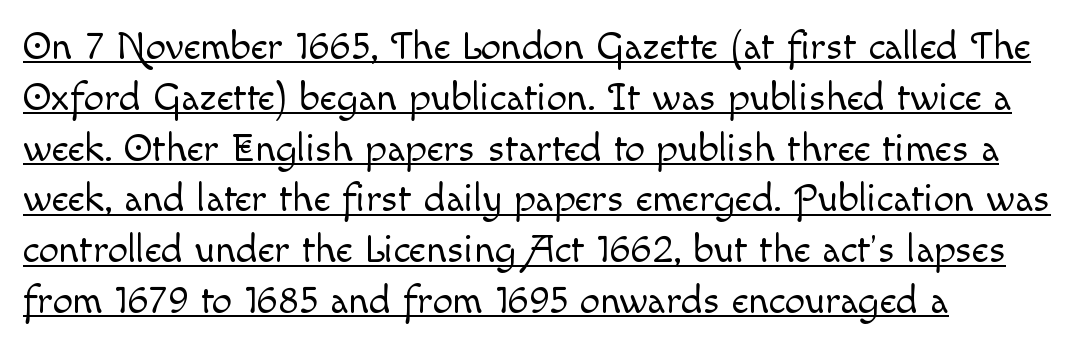
{"italic": "no", "bold": "no", "weight": "light", "width": "normal", "x_height": "small", "monospaced": "no", "underline": "yes", "align": "left", "line_spacing": "normal", "line_spacing_ratio": 1.27, "letter_spacing": "normal", "letter_spacing_em": 0.0, "glyph_px": 40}
